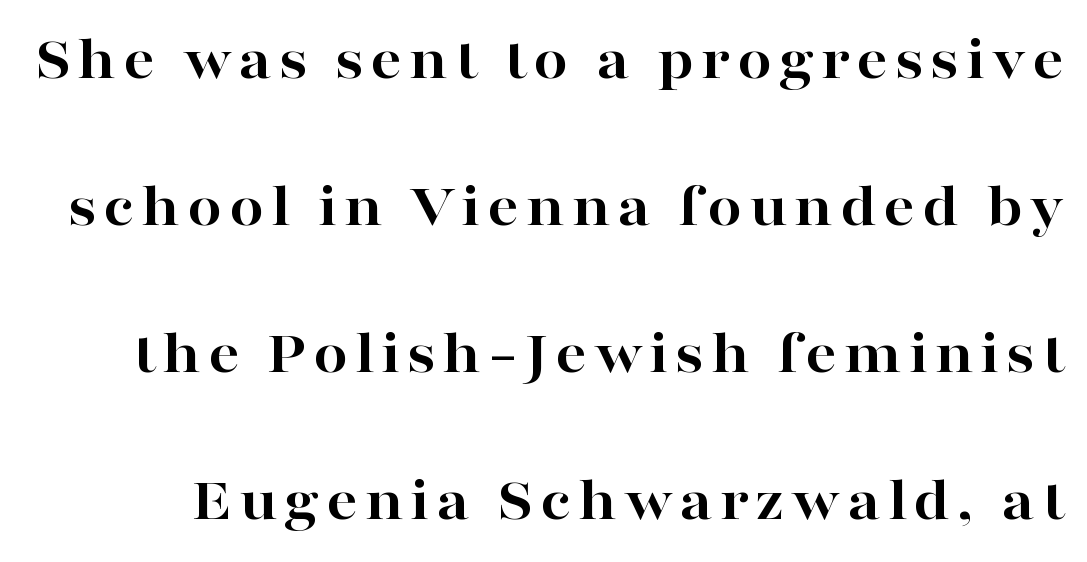
The image shows 62 px bold, wide serif type, upright; set loose line spacing (2.37x), not underlined; high stroke contrast and a medium x-height.
